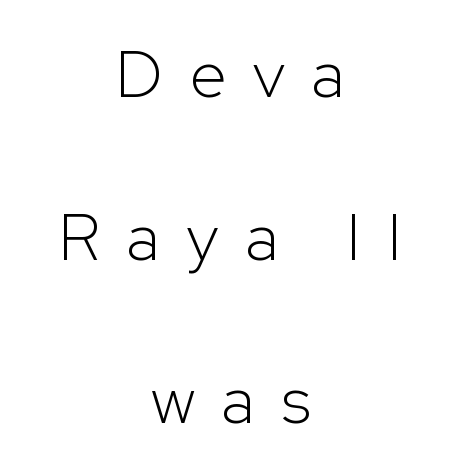
Each letter's strokes conclude bluntly, with no projecting serifs. Is the block centered? Yes — each line is placed symmetrically about the middle. Has an underline been added? It has not. Honestly, the letter spacing is so wide it's the main thing you notice.
